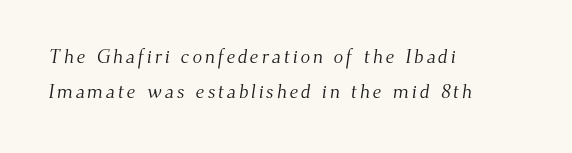
Q: Is the text bold? A: No.
Q: Is the text underlined? A: No.
Q: How is the paragraph aligned? A: Left-aligned.
